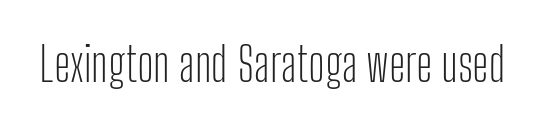
{"serif": "no", "italic": "no", "bold": "no", "weight": "light", "width": "condensed", "stroke_contrast": "low", "x_height": "medium", "monospaced": "no", "underline": "no", "letter_spacing": "normal", "letter_spacing_em": 0.0, "glyph_px": 47}
